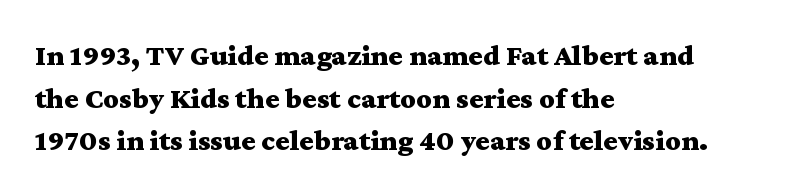
Q: Is the text bold? A: Yes.
Q: Is the text italic (slanted)? A: No, it is upright.
Q: Is the typeface a serif or a sans-serif typeface? A: Serif.
Q: Is the text underlined? A: No.
Q: How is the paragraph aligned? A: Left-aligned.
Q: Is the spacing between letters normal or unusually wide? A: Normal.
Q: Is the spacing between lines tight, normal or loose? A: Normal.
Q: Width (condensed, normal, or wide)? A: Wide.
Q: Stroke contrast? A: Medium.
Q: x-height? A: Medium.
Q: Monospaced? A: No.
